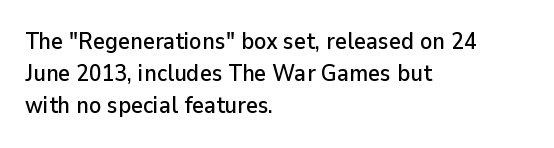
Q: Is the text italic (slanted)? A: No, it is upright.
Q: Is the text underlined? A: No.
Q: How is the paragraph aligned? A: Left-aligned.
Q: Is the spacing between letters normal or unusually wide? A: Normal.
Q: Is the spacing between lines tight, normal or loose? A: Normal.
